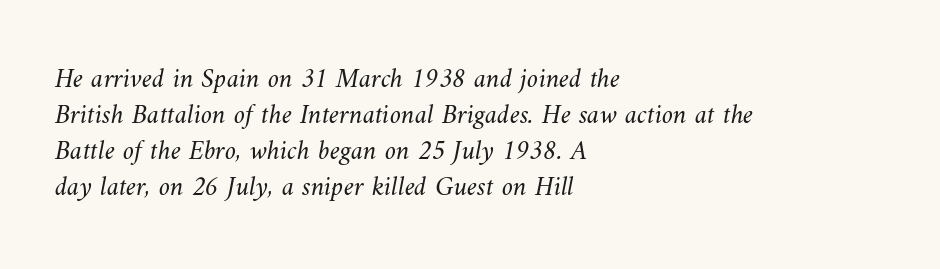
{"bold": "no", "weight": "light", "width": "normal", "stroke_contrast": "medium", "x_height": "small", "monospaced": "no", "underline": "no", "align": "left", "line_spacing": "normal", "line_spacing_ratio": 1.29, "letter_spacing": "normal", "letter_spacing_em": 0.0, "glyph_px": 28}
